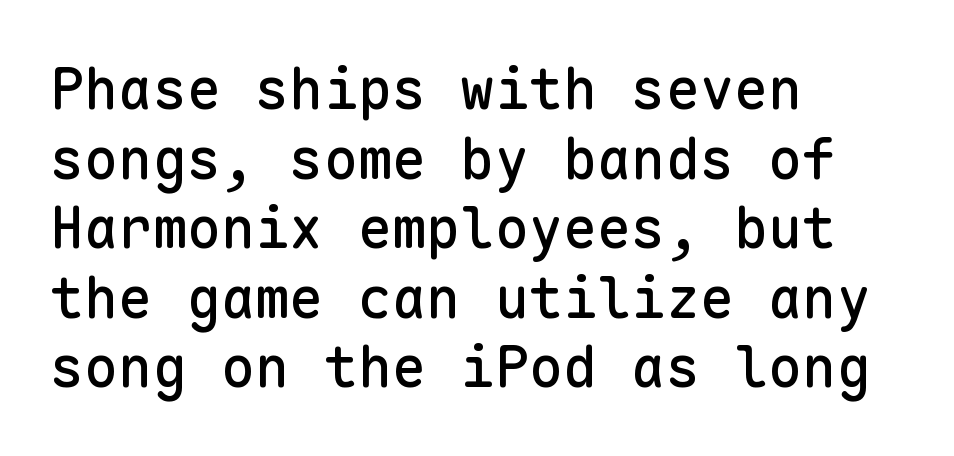
Q: Is the text italic (slanted)? A: No, it is upright.
Q: Is the typeface a serif or a sans-serif typeface? A: Sans-serif.
Q: Is the text underlined? A: No.
Q: How is the paragraph aligned? A: Left-aligned.
Q: Is the spacing between letters normal or unusually wide? A: Normal.
Q: Width (condensed, normal, or wide)? A: Normal.
Q: Stroke contrast? A: Low.
Q: x-height? A: Medium.
Q: Monospaced? A: Yes.
